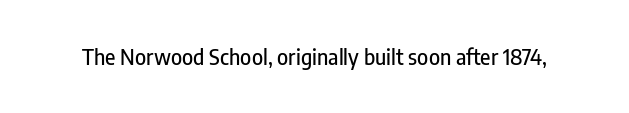
The image shows 21 px text type, upright; set normal letter spacing, not underlined.
